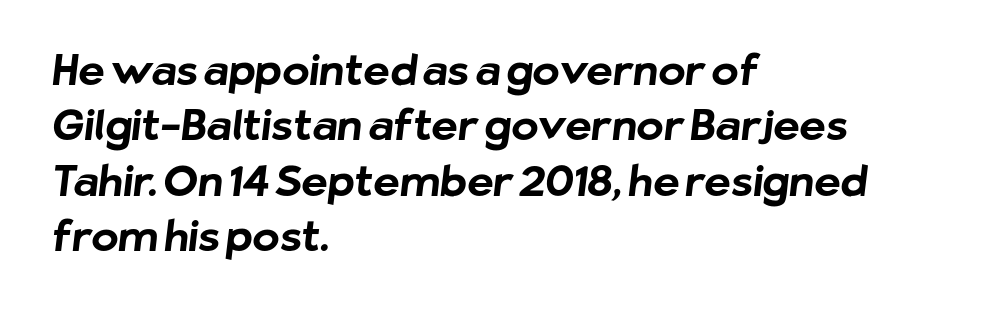
Reading down the column, the eye jumps a familiar distance to each next line. A sans-serif font was chosen for this passage. The rendering anchors every line to the left-hand side. Anything drawn beneath the words? Only blank space.
